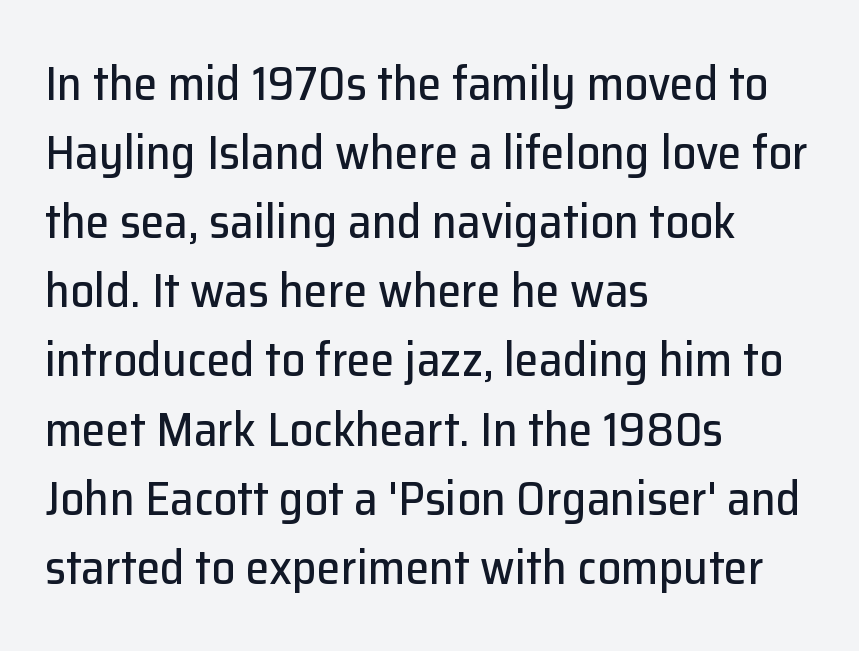
{"serif": "no", "italic": "no", "width": "normal", "stroke_contrast": "low", "x_height": "medium", "monospaced": "no", "underline": "no", "align": "left", "line_spacing": "normal", "line_spacing_ratio": 1.44, "letter_spacing": "normal", "letter_spacing_em": 0.0, "glyph_px": 48}
